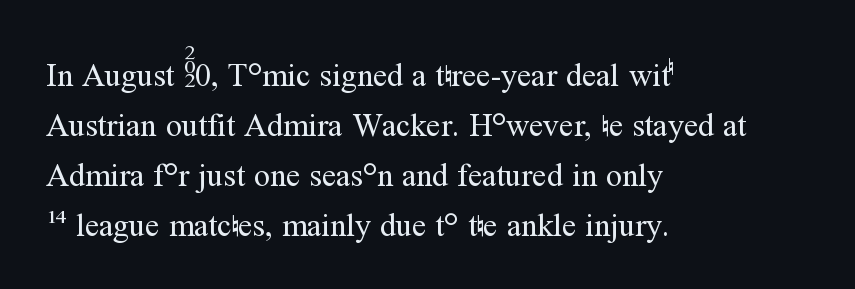
Q: Is the text bold? A: No.
Q: Is the text italic (slanted)? A: No, it is upright.
Q: Is the typeface a serif or a sans-serif typeface? A: Serif.
Q: Is the text underlined? A: No.
Q: How is the paragraph aligned? A: Left-aligned.
Q: Is the spacing between letters normal or unusually wide? A: Normal.
Q: Is the spacing between lines tight, normal or loose? A: Normal.
Q: Width (condensed, normal, or wide)? A: Normal.
Q: Stroke contrast? A: Medium.
Q: x-height? A: Medium.
Q: Monospaced? A: No.
